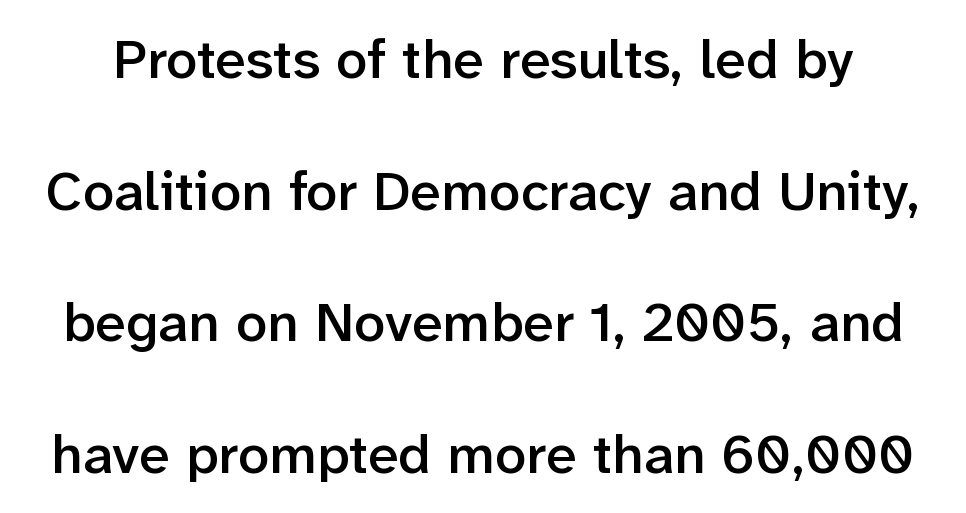
Q: Is the text bold? A: Semi-bold.
Q: Is the text italic (slanted)? A: No, it is upright.
Q: Is the typeface a serif or a sans-serif typeface? A: Sans-serif.
Q: Is the text underlined? A: No.
Q: Is the spacing between letters normal or unusually wide? A: Normal.
Q: Is the spacing between lines tight, normal or loose? A: Loose.
Q: Width (condensed, normal, or wide)? A: Normal.
Q: Stroke contrast? A: Low.
Q: x-height? A: Medium.
Q: Monospaced? A: No.
